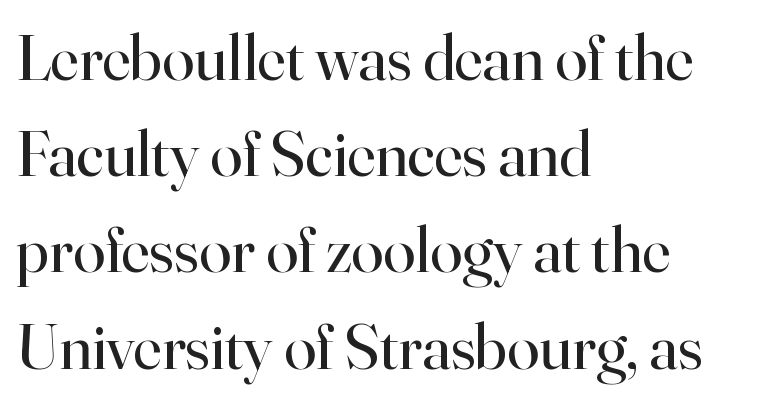
Q: Is the text bold? A: No.
Q: Is the text italic (slanted)? A: No, it is upright.
Q: Is the typeface a serif or a sans-serif typeface? A: Serif.
Q: Is the text underlined? A: No.
Q: How is the paragraph aligned? A: Left-aligned.
Q: Is the spacing between letters normal or unusually wide? A: Normal.
Q: Is the spacing between lines tight, normal or loose? A: Normal.
Q: Width (condensed, normal, or wide)? A: Normal.
Q: Stroke contrast? A: High.
Q: x-height? A: Small.
Q: Monospaced? A: No.
